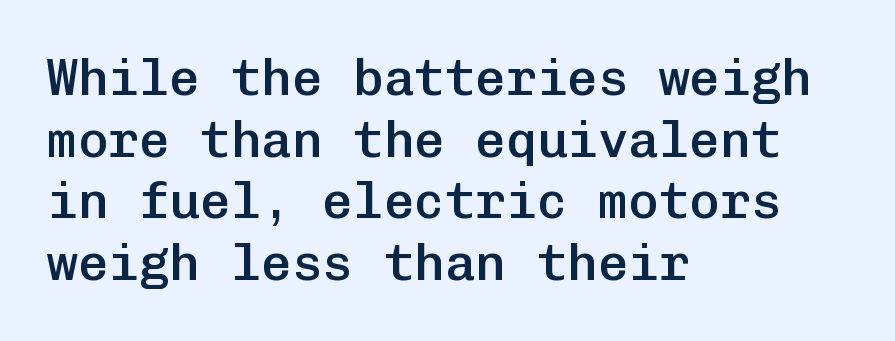
Each letter, wide or thin by design, is forced into the same width here. Tracking value appears to be zero — textbook default spacing. Nobody drew a line under any word here. The font's upright variant was chosen for this text. Is this a sans? Yes — the strokes have no serifs.
